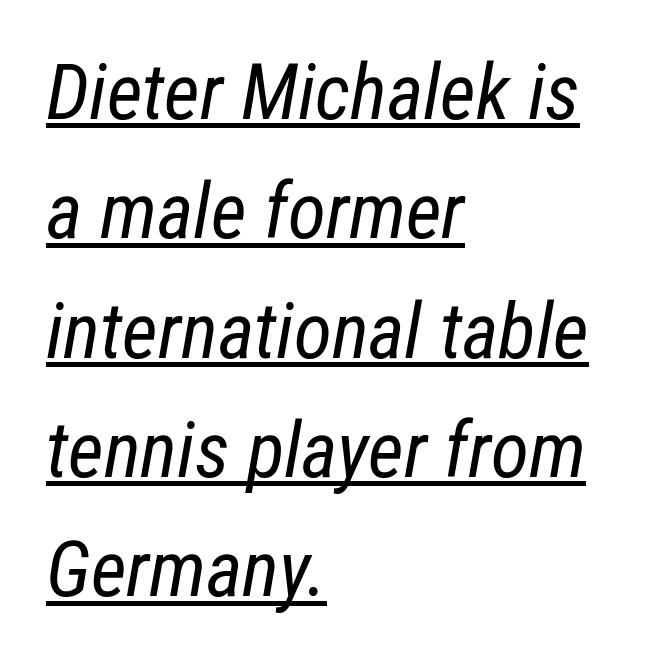
{"italic": "yes", "lean": "right", "slant_degrees": 12, "bold": "no", "weight": "regular", "width": "condensed", "stroke_contrast": "low", "x_height": "medium", "monospaced": "no", "underline": "yes", "align": "left", "line_spacing": "normal", "line_spacing_ratio": 1.53, "letter_spacing": "normal", "letter_spacing_em": 0.0, "glyph_px": 78}
